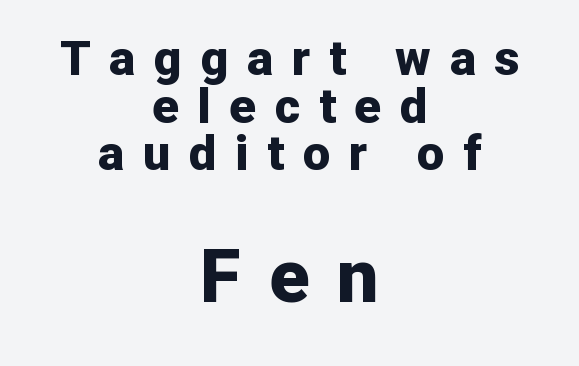
The passage shown is emphatically bold. Spacing between characters has been opened up far beyond the box default. Where is the straight margin? There isn't one; the lines are centered. Only glyphs here, with clear space below each row.
